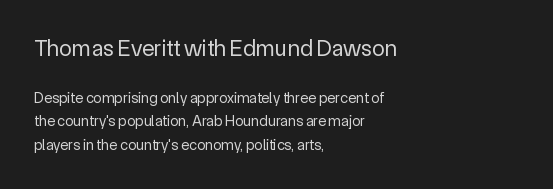
{"italic": "no", "bold": "no", "underline": "no", "align": "left", "line_spacing": "normal", "line_spacing_ratio": 1.58, "letter_spacing": "normal", "letter_spacing_em": 0.0, "larger_block": "first", "size_ratio": 1.53, "glyph_px": 23}
